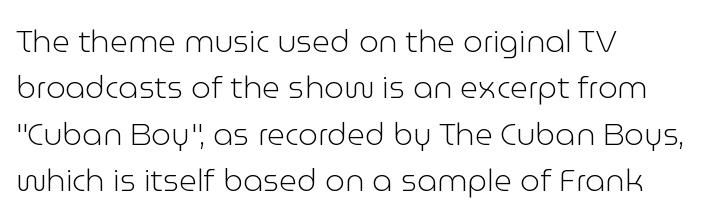
The image shows 31 px light sans-serif type, upright; set left-aligned, normal line spacing (1.5x), normal letter spacing, not underlined; low stroke contrast and a medium x-height.
